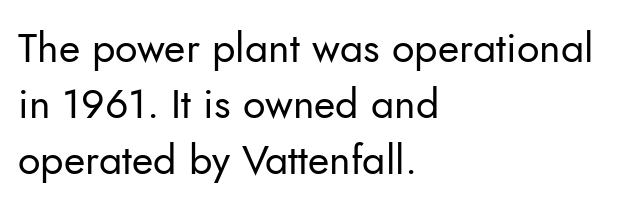
The image shows 41 px regular-weight sans-serif type, upright; set left-aligned, normal line spacing (1.36x), normal letter spacing, not underlined; low stroke contrast and a small x-height.
